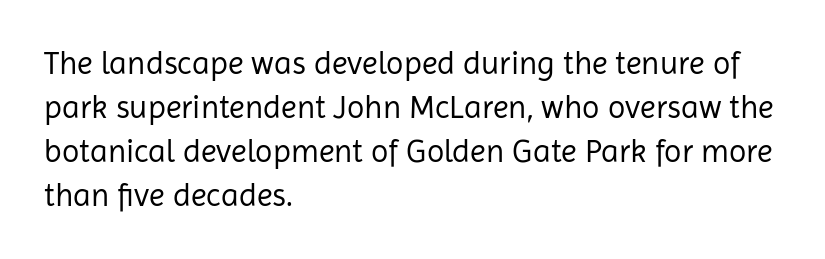
The image shows 32 px regular-weight sans-serif type, upright; set left-aligned, normal line spacing (1.38x), normal letter spacing, not underlined; low stroke contrast and a medium x-height.
